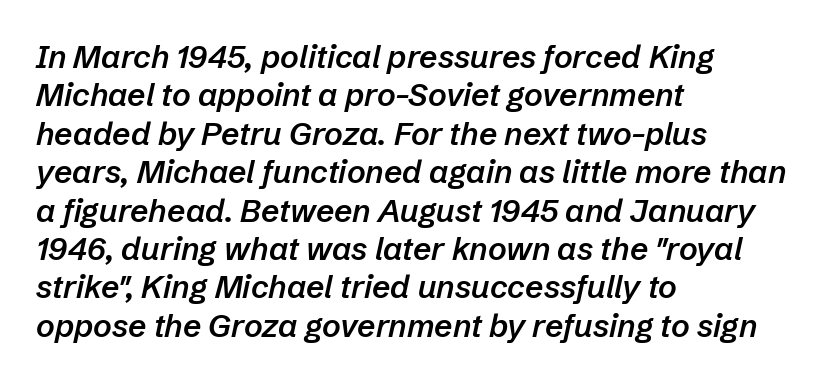
Descenders hang freely into open space. Moderately thickened strokes mark this as semibold type. How are the letters spaced? Ordinarily, with no added tracking. Spacing verdict: proportional, widths tailored to each character. The font's italic variant was chosen for this text. Left-aligned paragraph, ragged on the right.
